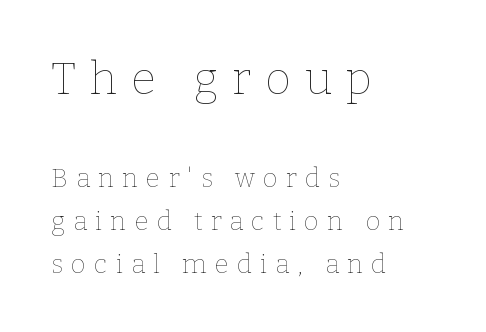
The image shows 45 px thin type, upright; set left-aligned, normal line spacing (1.66x), unusually wide letter spacing (+0.31 em), not underlined; the first (top) block is 1.73x larger; low stroke contrast and a medium x-height.
